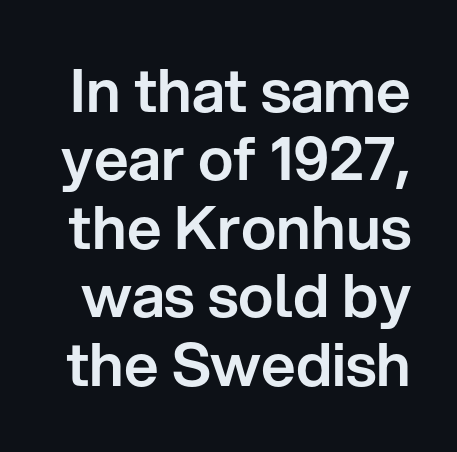
The image shows 60 px sans-serif type, upright; set tight line spacing (1.14x), normal letter spacing, not underlined; low stroke contrast and a medium x-height.
